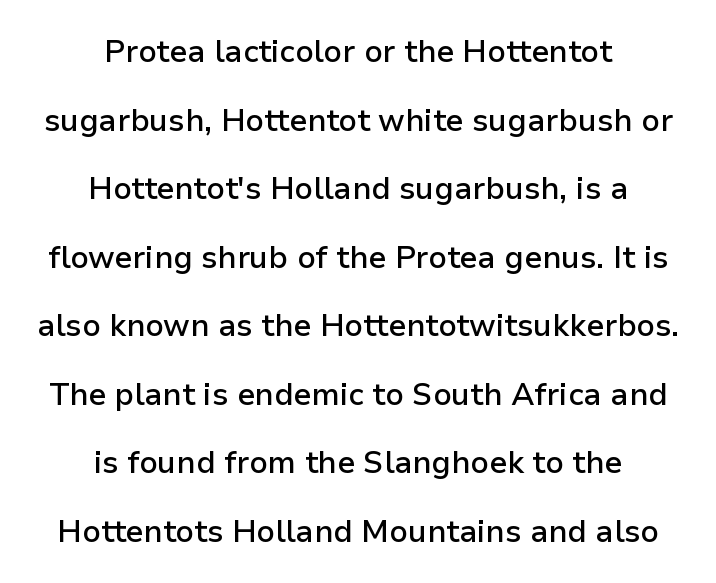
The image shows 31 px semibold sans-serif type, upright; set centered, loose line spacing (2.21x), normal letter spacing, not underlined; low stroke contrast and a medium x-height.
